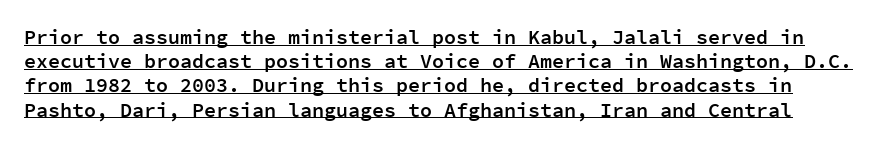
The image shows 20 px text type, upright; set line spacing 1.21x, normal letter spacing, underlined.
